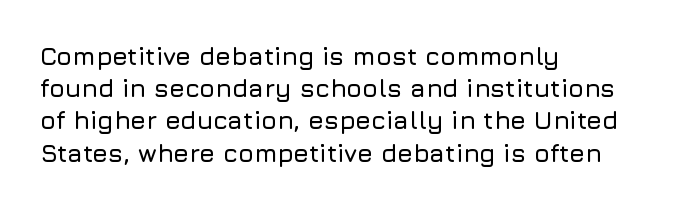
The image shows 25 px text type, upright; set left-aligned, normal line spacing (1.29x), normal letter spacing, not underlined.
